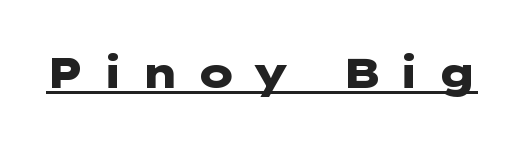
On the weight axis this lands at bold, roughly 700. Emphasis is given by a line drawn under the lettering. Notice how the stems are strictly vertical — no italics here. The passage shown is typeset with a sans-serif family. Short note: letters widely spaced.
